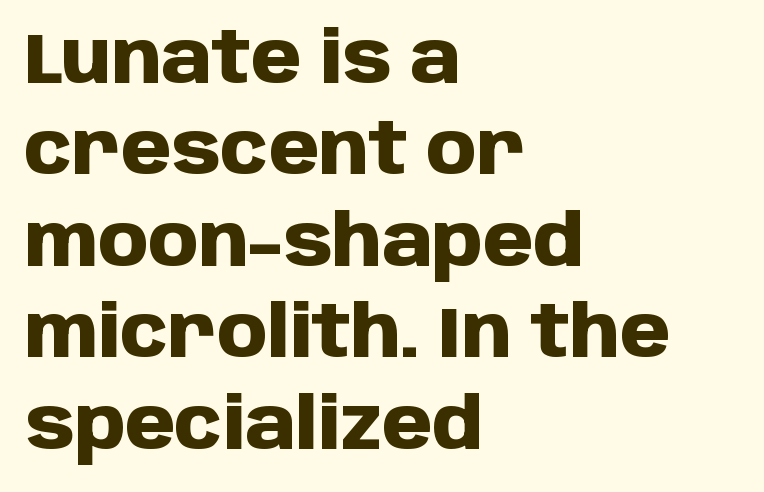
{"serif": "no", "italic": "no", "bold": "yes", "weight": "heavy", "width": "normal", "stroke_contrast": "low", "x_height": "large", "monospaced": "no", "underline": "no", "align": "left", "line_spacing": "normal", "line_spacing_ratio": 1.27, "letter_spacing": "normal", "letter_spacing_em": 0.0, "glyph_px": 72}
